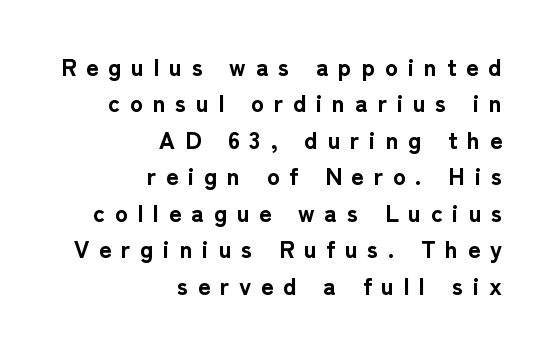
The image shows 24 px bold type, upright; set right-aligned, normal line spacing (1.52x), unusually wide letter spacing (+0.41 em), not underlined.
